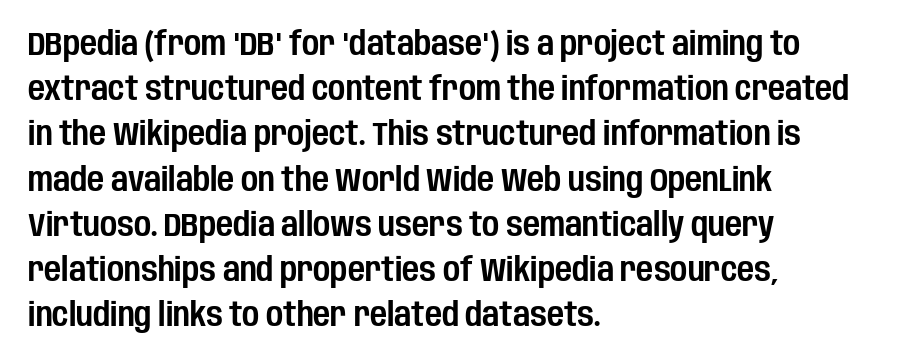
Q: Is the text italic (slanted)? A: No, it is upright.
Q: Is the typeface a serif or a sans-serif typeface? A: Sans-serif.
Q: Is the text underlined? A: No.
Q: How is the paragraph aligned? A: Left-aligned.
Q: Is the spacing between letters normal or unusually wide? A: Normal.
Q: Is the spacing between lines tight, normal or loose? A: Normal.
Q: Width (condensed, normal, or wide)? A: Condensed.
Q: Stroke contrast? A: Low.
Q: x-height? A: Large.
Q: Monospaced? A: No.
